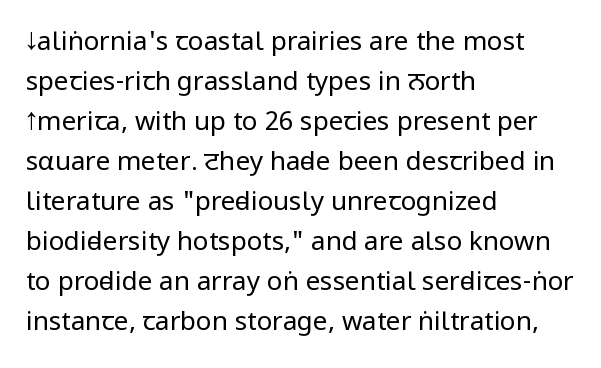
{"italic": "no", "bold": "no", "underline": "no", "align": "left", "line_spacing": "normal", "line_spacing_ratio": 1.54, "letter_spacing": "normal", "letter_spacing_em": 0.0, "glyph_px": 26}
